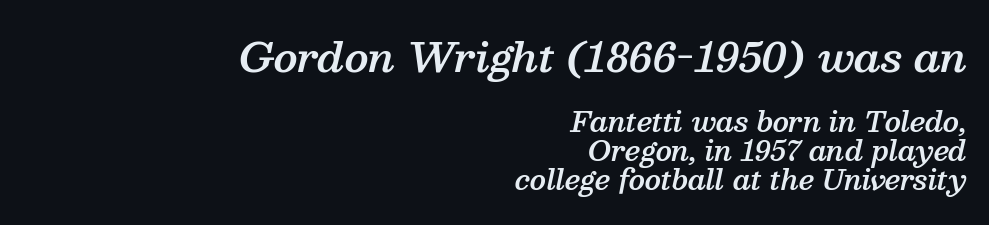
Q: Is the text bold? A: Semi-bold.
Q: Is the text italic (slanted)? A: Yes, it leans right by about 13 degrees.
Q: Is the typeface a serif or a sans-serif typeface? A: Serif.
Q: Is the text underlined? A: No.
Q: How is the paragraph aligned? A: Right-aligned.
Q: Is the spacing between letters normal or unusually wide? A: Normal.
Q: Is the spacing between lines tight, normal or loose? A: Tight.
Q: Which block of text is set in a larger size, the first (top) or the second (bottom)? A: The first (top) one.
Q: Width (condensed, normal, or wide)? A: Normal.
Q: Stroke contrast? A: Medium.
Q: x-height? A: Medium.
Q: Monospaced? A: No.
